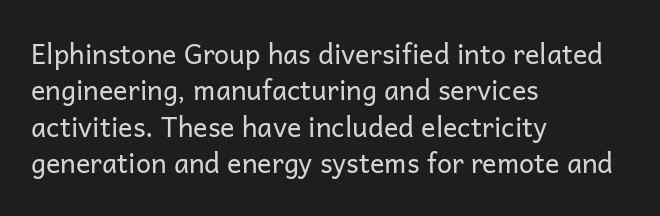
Upright lettering throughout. Reading down the column, the eye jumps a familiar distance to each next line. The typesetting does not lean heavy: it is not bold. Horizontal alignment here is leftward, the default for most running prose. The space directly below the letters is spotless. Glyph-to-glyph distance matches everyday printed text.
